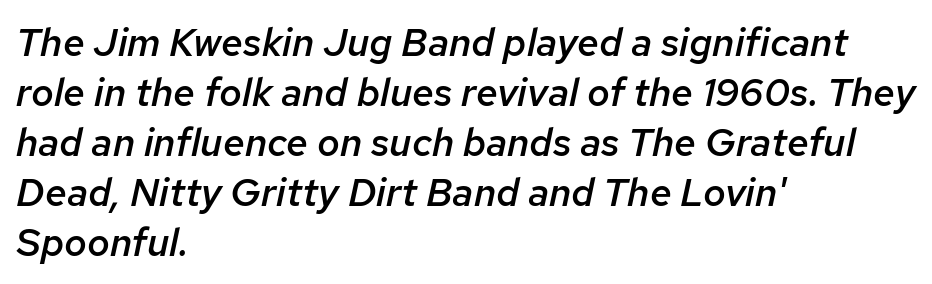
{"italic": "yes", "lean": "right", "slant_degrees": 12, "bold": "semi", "weight": "semibold", "width": "normal", "stroke_contrast": "low", "x_height": "medium", "monospaced": "no", "underline": "no", "align": "left", "line_spacing": "normal", "line_spacing_ratio": 1.28, "letter_spacing": "normal", "letter_spacing_em": 0.0, "glyph_px": 39}
